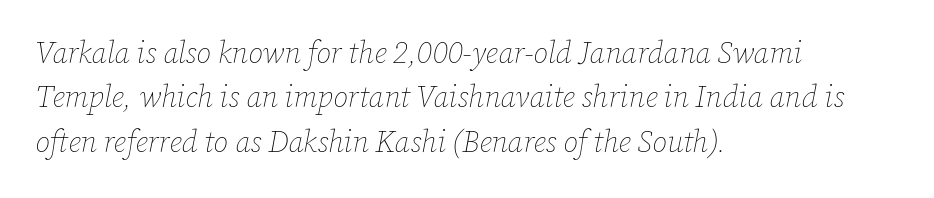
The image shows 30 px thin type, italic (leaning right); set left-aligned, normal line spacing (1.48x), normal letter spacing, not underlined; low stroke contrast and a medium x-height.
